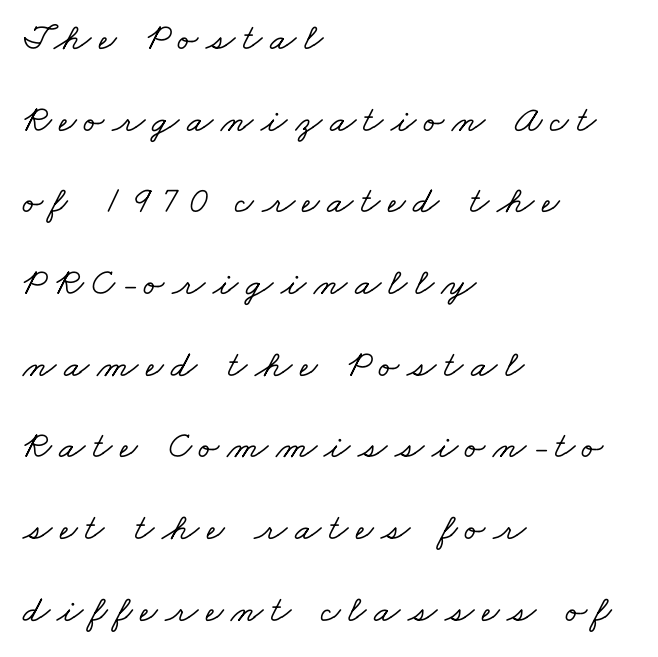
These lines are set flush left with a ragged right edge. The font family rendered here belongs to the serif group. Do the characters align in a grid? No, the font is proportional. Short note: letters widely spaced. The gap between lines stays unmarked.
